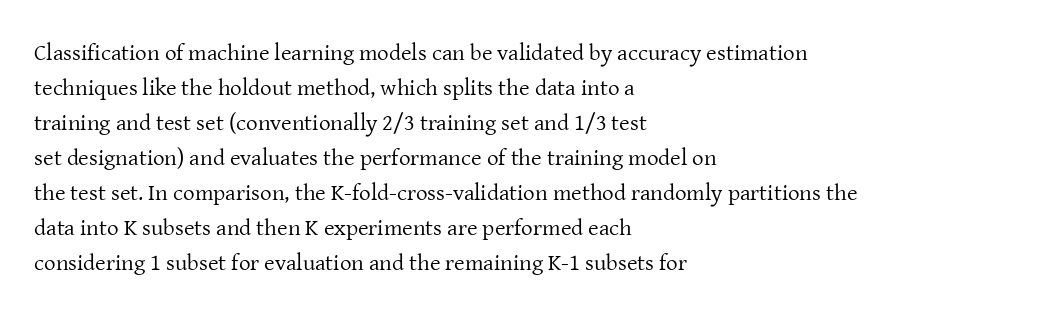
{"italic": "no", "bold": "no", "underline": "no", "align": "left", "line_spacing": "normal", "line_spacing_ratio": 1.52, "letter_spacing": "normal", "letter_spacing_em": 0.0, "glyph_px": 23}
